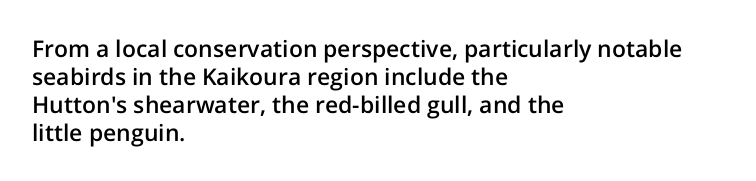
{"italic": "no", "bold": "semi", "underline": "no", "align": "left", "line_spacing_ratio": 1.22, "letter_spacing": "normal", "letter_spacing_em": 0.0, "glyph_px": 23}
